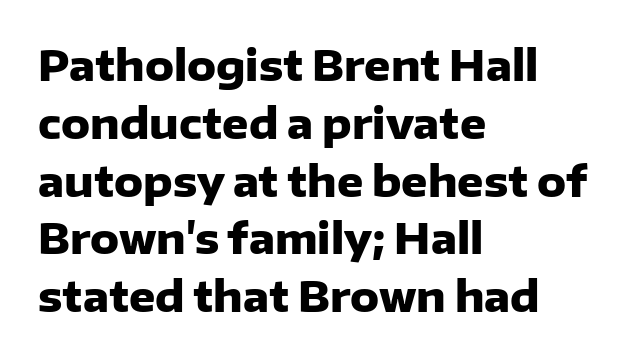
Q: Is the text bold? A: Yes.
Q: Is the text italic (slanted)? A: No, it is upright.
Q: Is the typeface a serif or a sans-serif typeface? A: Sans-serif.
Q: Is the text underlined? A: No.
Q: How is the paragraph aligned? A: Left-aligned.
Q: Is the spacing between letters normal or unusually wide? A: Normal.
Q: Is the spacing between lines tight, normal or loose? A: Normal.
Q: Width (condensed, normal, or wide)? A: Normal.
Q: Stroke contrast? A: Low.
Q: x-height? A: Medium.
Q: Monospaced? A: No.
